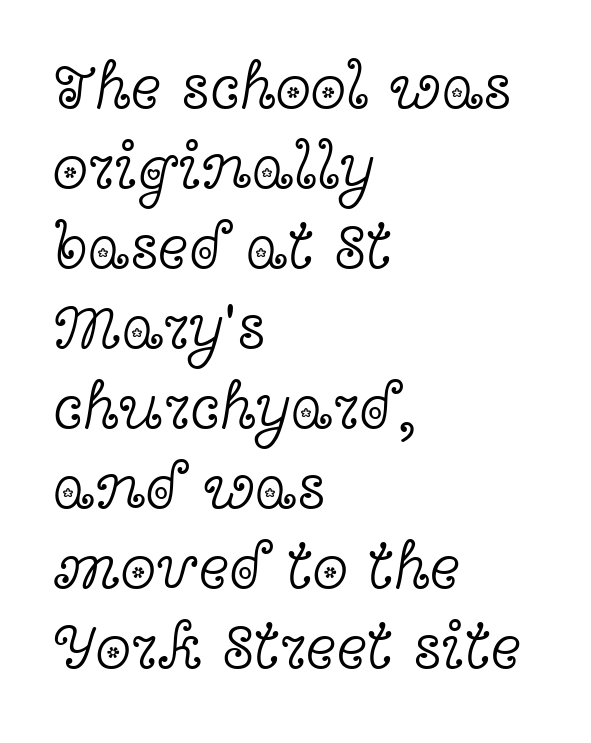
Q: Is the text bold? A: No.
Q: Is the text italic (slanted)? A: Yes.
Q: Is the typeface a serif or a sans-serif typeface? A: Serif.
Q: Is the text underlined? A: No.
Q: How is the paragraph aligned? A: Left-aligned.
Q: Is the spacing between letters normal or unusually wide? A: Normal.
Q: Width (condensed, normal, or wide)? A: Wide.
Q: x-height? A: Medium.
Q: Monospaced? A: No.
